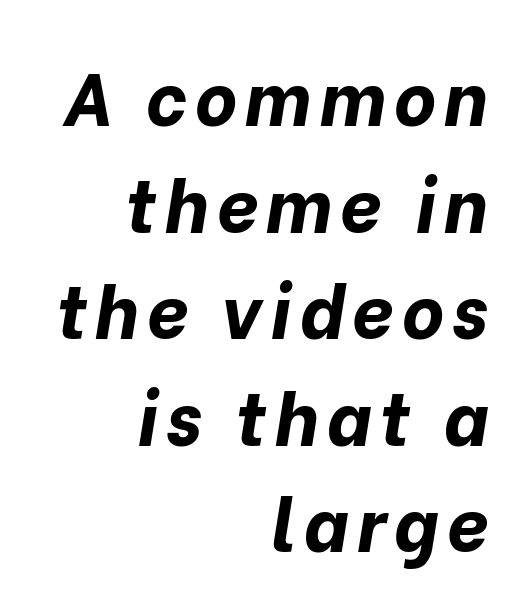
Q: Is the text bold? A: Yes.
Q: Is the text italic (slanted)? A: Yes, it leans right by about 10 degrees.
Q: Is the text underlined? A: No.
Q: How is the paragraph aligned? A: Right-aligned.
Q: Is the spacing between lines tight, normal or loose? A: Normal.
Q: Width (condensed, normal, or wide)? A: Normal.
Q: Stroke contrast? A: Low.
Q: x-height? A: Medium.
Q: Monospaced? A: No.
